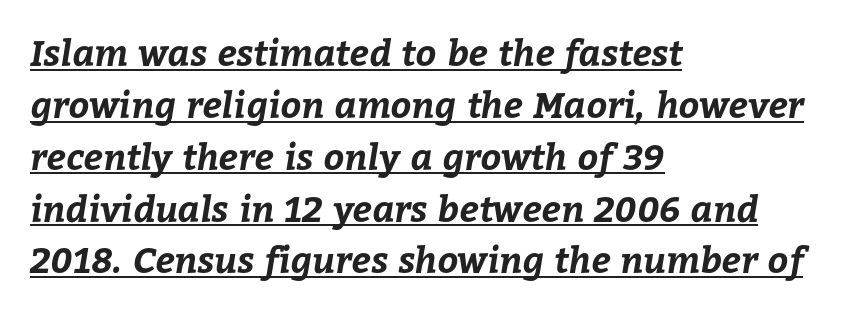
The image shows 36 px bold type; set left-aligned, normal line spacing (1.44x), normal letter spacing, underlined; low stroke contrast and a medium x-height.
